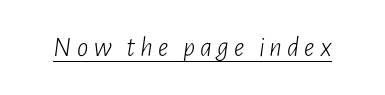
Stems here are at most as thick as an everyday book face. Descenders here cross a horizontal rule under the line. Here the designer chose a conventional face with non-uniform glyph widths. When letters slant like this, we call the style italic.
